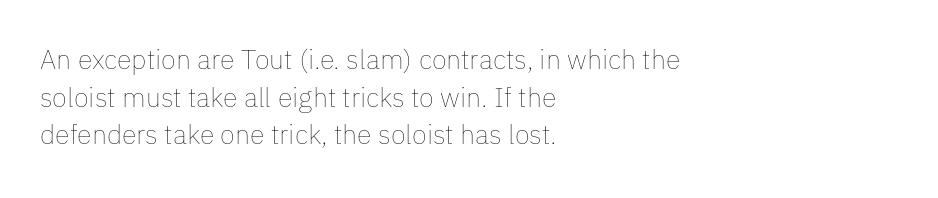
The image shows 27 px text type, upright; set left-aligned, normal line spacing (1.39x), normal letter spacing, not underlined.
